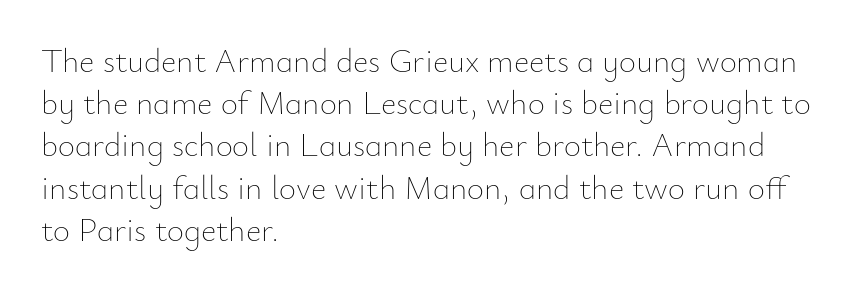
The image shows 33 px thin type, upright; set left-aligned, normal line spacing (1.28x), normal letter spacing, not underlined; low stroke contrast and a small x-height.
